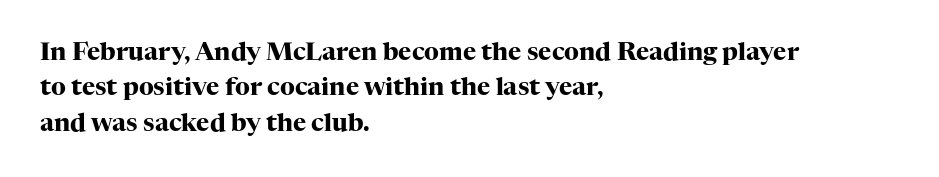
{"italic": "no", "bold": "yes", "underline": "no", "align": "left", "line_spacing": "normal", "line_spacing_ratio": 1.42, "letter_spacing": "normal", "letter_spacing_em": 0.0, "glyph_px": 25}
